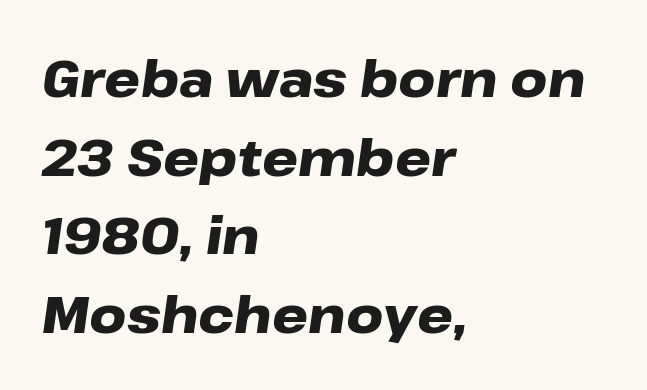
Q: Is the text bold? A: Yes.
Q: Is the text italic (slanted)? A: Yes, it leans right by about 8 degrees.
Q: Is the text underlined? A: No.
Q: How is the paragraph aligned? A: Left-aligned.
Q: Is the spacing between letters normal or unusually wide? A: Normal.
Q: Is the spacing between lines tight, normal or loose? A: Normal.
Q: Width (condensed, normal, or wide)? A: Wide.
Q: Stroke contrast? A: Low.
Q: x-height? A: Medium.
Q: Monospaced? A: No.
